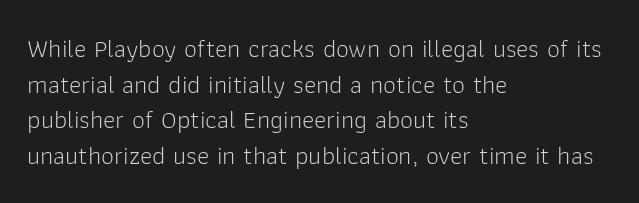
The line texture is even and compact thanks to regular tracking. Honestly, the row spacing looks completely unremarkable. Every row of glyphs begins at an identical x-position on the left. The letters stand straight up with perfectly vertical stems. Stroke thickness stays within the range of a standard reading face or lighter. Unmarked baselines from the first word to the last.
